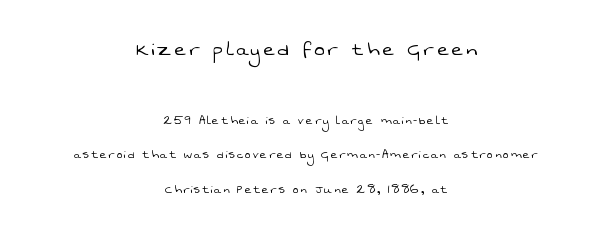
Q: Is the text bold? A: No.
Q: Is the text underlined? A: No.
Q: How is the paragraph aligned? A: Centered.
Q: Is the spacing between lines tight, normal or loose? A: Loose.
Q: Which block of text is set in a larger size, the first (top) or the second (bottom)? A: The first (top) one.
